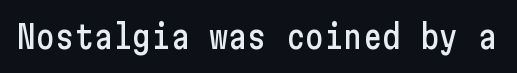
Tracking here is standard; glyphs follow each other at the usual distance. The string is rendered with underlining switched off. Do the letters lean? They stand straight. The letters carry no serifs — their stems end cleanly without finishing strokes.
